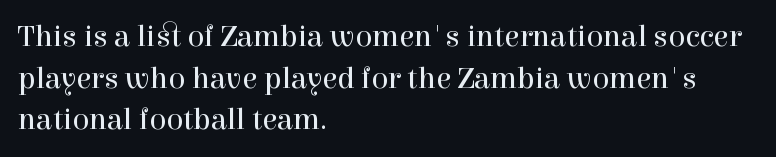
Q: Is the text bold? A: No.
Q: Is the text italic (slanted)? A: No, it is upright.
Q: Is the typeface a serif or a sans-serif typeface? A: Serif.
Q: Is the text underlined? A: No.
Q: How is the paragraph aligned? A: Left-aligned.
Q: Is the spacing between letters normal or unusually wide? A: Normal.
Q: Is the spacing between lines tight, normal or loose? A: Normal.
Q: Width (condensed, normal, or wide)? A: Normal.
Q: x-height? A: Medium.
Q: Monospaced? A: No.
